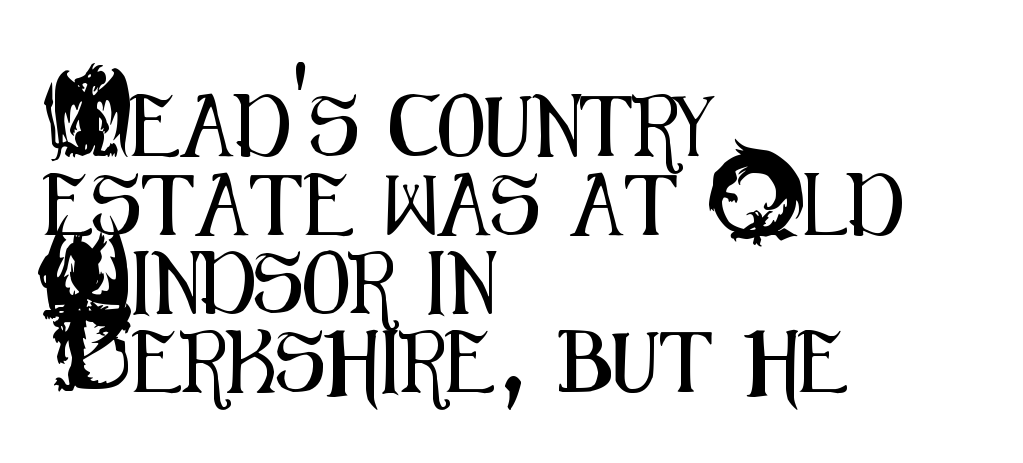
{"serif": "no", "italic": "no", "width": "condensed", "stroke_contrast": "medium", "x_height": "small", "monospaced": "no", "underline": "no", "align": "left", "line_spacing": "normal", "line_spacing_ratio": 1.27, "letter_spacing": "normal", "letter_spacing_em": 0.0, "glyph_px": 62}
